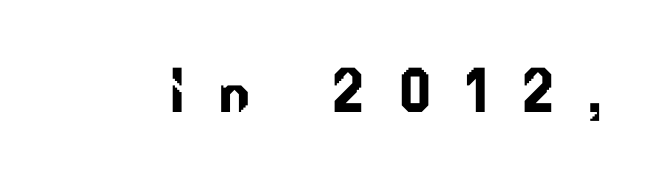
The image shows 76 px sans-serif type; set unusually wide letter spacing (+0.4 em), not underlined; low stroke contrast and a small x-height.
